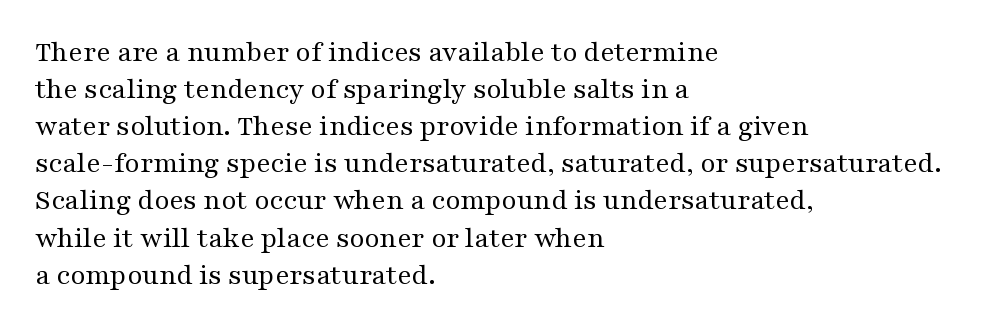
The letters advance in unequal steps, a hallmark of proportional type. Typeset ragged right — the left edge is the straight one. Serif or sans? Serif — the stroke terminals have little feet. Standard letterfit; no display-style spreading of the glyphs.
